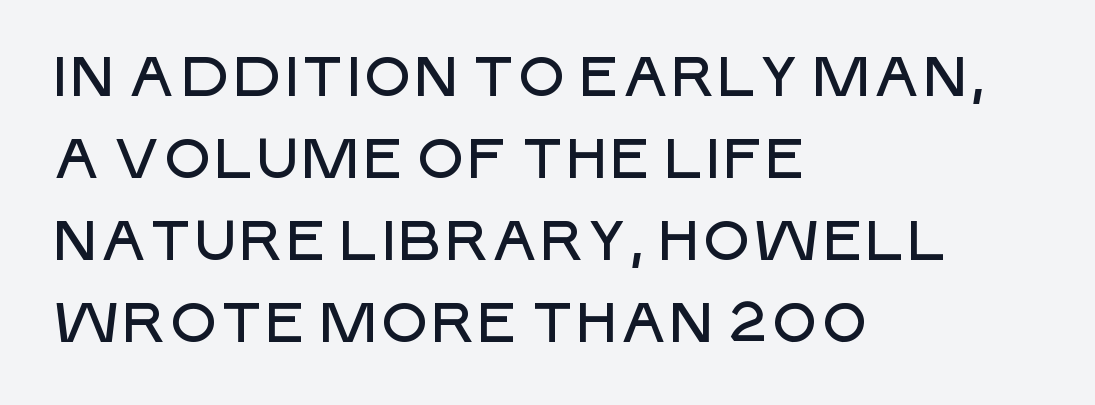
Q: Is the text italic (slanted)? A: No, it is upright.
Q: Is the typeface a serif or a sans-serif typeface? A: Sans-serif.
Q: Is the text underlined? A: No.
Q: How is the paragraph aligned? A: Left-aligned.
Q: Is the spacing between letters normal or unusually wide? A: Normal.
Q: Is the spacing between lines tight, normal or loose? A: Normal.
Q: Width (condensed, normal, or wide)? A: Normal.
Q: Stroke contrast? A: Low.
Q: x-height? A: Large.
Q: Monospaced? A: No.
